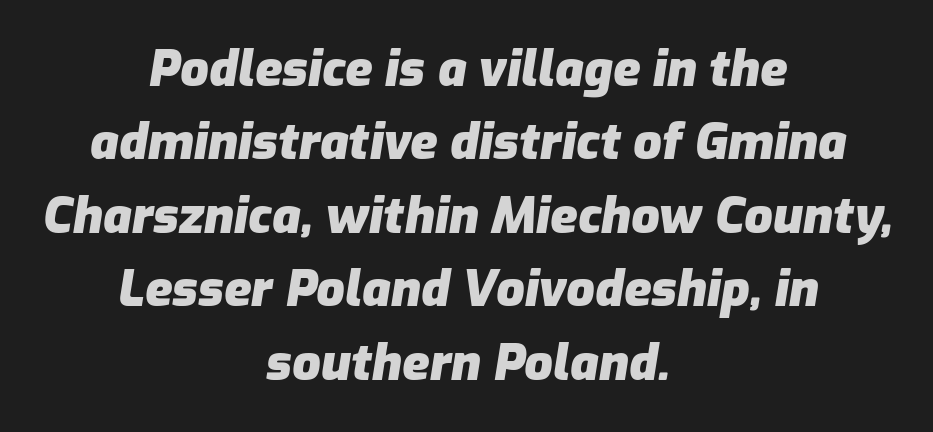
This sample uses plain, unmodified letter spacing. Both edges are ragged and mirror each other, which tells us the setting is centered. This sample uses an oblique cut, with every glyph tilted off the vertical. Decoration check: the copy has no underline. Baseline-to-baseline distance is the conventional proportion of letter height.
